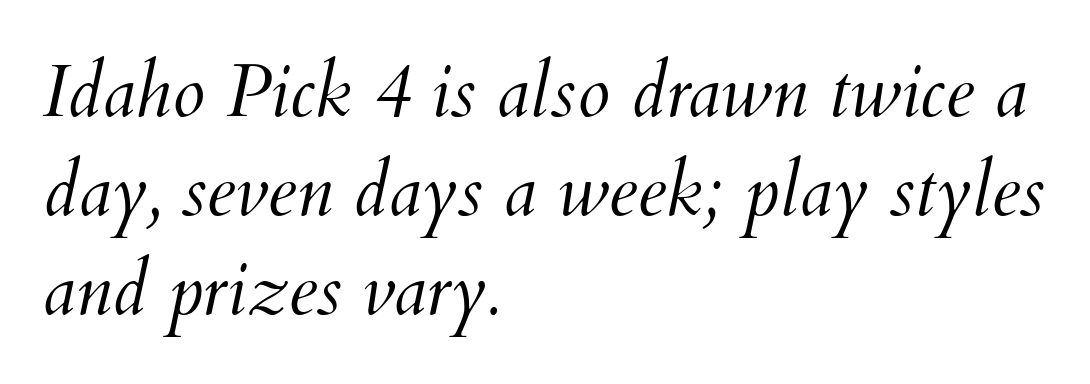
{"italic": "yes", "lean": "right", "slant_degrees": 12, "bold": "no", "weight": "light", "width": "normal", "stroke_contrast": "medium", "x_height": "small", "monospaced": "no", "underline": "no", "align": "left", "line_spacing": "normal", "line_spacing_ratio": 1.34, "letter_spacing": "normal", "letter_spacing_em": 0.0, "glyph_px": 74}
